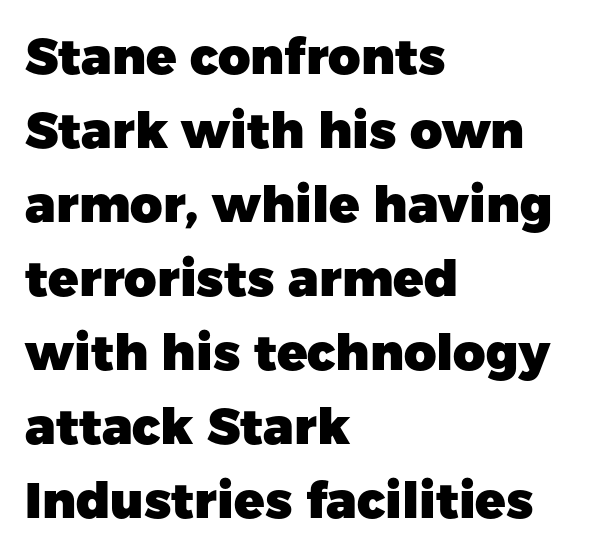
Q: Is the text bold? A: Yes.
Q: Is the text italic (slanted)? A: No, it is upright.
Q: Is the typeface a serif or a sans-serif typeface? A: Sans-serif.
Q: Is the text underlined? A: No.
Q: How is the paragraph aligned? A: Left-aligned.
Q: Is the spacing between letters normal or unusually wide? A: Normal.
Q: Is the spacing between lines tight, normal or loose? A: Normal.
Q: Width (condensed, normal, or wide)? A: Normal.
Q: Stroke contrast? A: Low.
Q: x-height? A: Medium.
Q: Monospaced? A: No.
